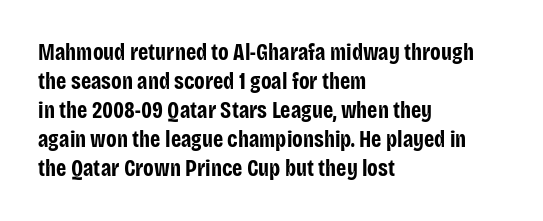
{"italic": "no", "bold": "yes", "underline": "no", "align": "left", "line_spacing": "normal", "line_spacing_ratio": 1.26, "letter_spacing": "normal", "letter_spacing_em": 0.0, "glyph_px": 23}
